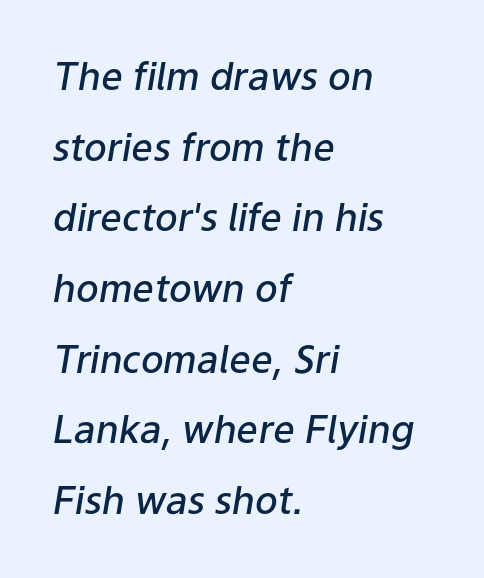
Does the copy run flush right? No — it runs flush left. Is the letter spacing exaggerated? No — it looks like the ordinary default. Compared with an ordinary text face, these strokes are moderately heavier — a semibold. Note the varied advance widths — an 'i' is clearly narrower than an 'm'. The rendering applies a slant to the glyphs. Type without underlining.
